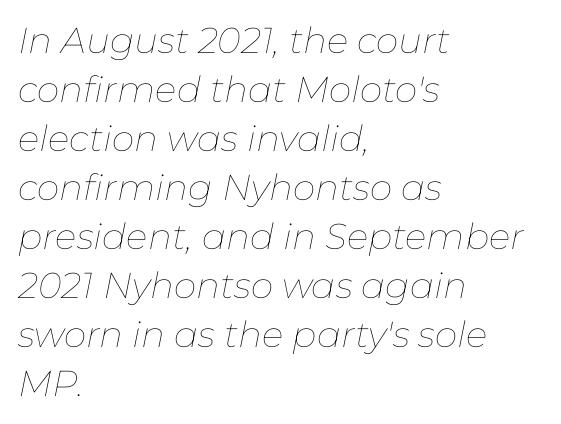
No chunkiness to these letters — they're not bold. Leading: standard. Do the characters align in a grid? No, the font is proportional. Nobody touched the tracking dial on this one. Designer's note — italics engaged. This rendering uses left alignment, leaving the right contour irregular.
